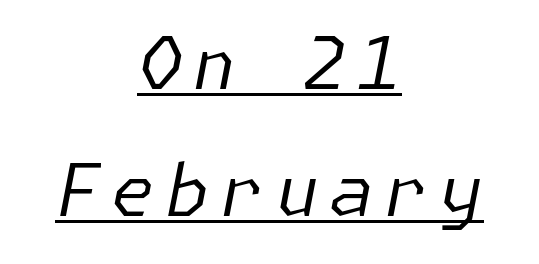
The image shows 72 px regular-weight type, italic (leaning right); set centered, line spacing 1.76x, underlined; low stroke contrast and a medium x-height.
